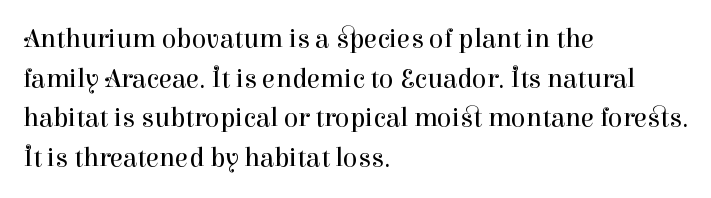
{"italic": "no", "bold": "no", "underline": "no", "align": "left", "line_spacing": "normal", "line_spacing_ratio": 1.47, "letter_spacing": "normal", "letter_spacing_em": 0.0, "glyph_px": 27}
